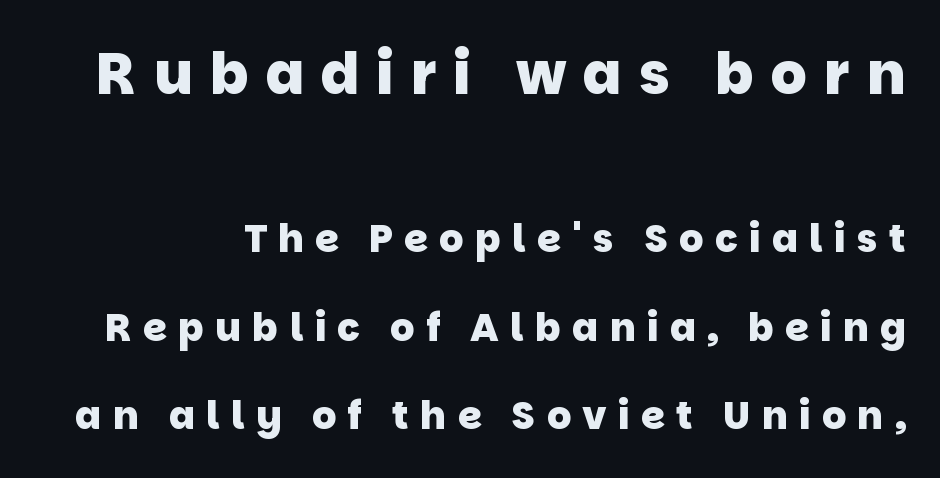
Q: Is the text bold? A: Yes.
Q: Is the typeface a serif or a sans-serif typeface? A: Sans-serif.
Q: Is the text underlined? A: No.
Q: Is the spacing between letters normal or unusually wide? A: Unusually wide.
Q: Is the spacing between lines tight, normal or loose? A: Loose.
Q: Which block of text is set in a larger size, the first (top) or the second (bottom)? A: The first (top) one.
Q: Width (condensed, normal, or wide)? A: Normal.
Q: Stroke contrast? A: Low.
Q: x-height? A: Large.
Q: Monospaced? A: No.
